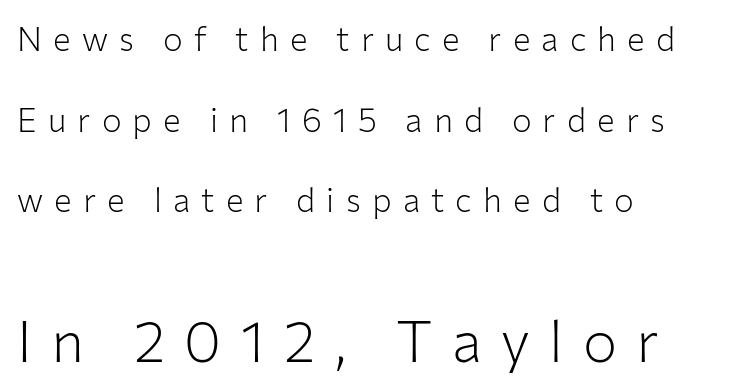
Display-style spreading of the glyphs; the letterfit is very open. Rows of type keep a wide berth in the vertical direction. This is the regular roman posture of the typeface. The strip under each line holds only bare page. The typeface chosen for these lines omits serifs. The rendering anchors every line to the left-hand side.
